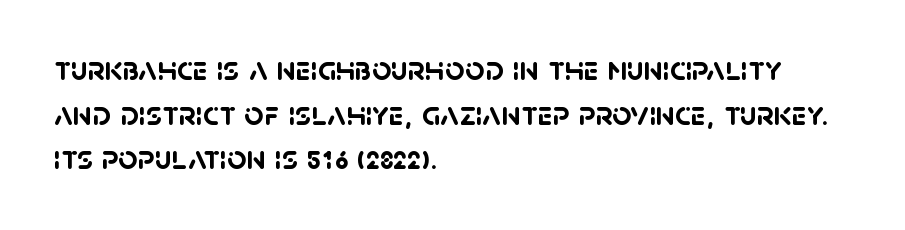
{"serif": "no", "bold": "yes", "weight": "semibold", "width": "normal", "stroke_contrast": "low", "x_height": "large", "monospaced": "no", "underline": "no", "align": "left", "line_spacing": "normal", "line_spacing_ratio": 1.31, "letter_spacing": "normal", "letter_spacing_em": 0.0, "glyph_px": 34}
